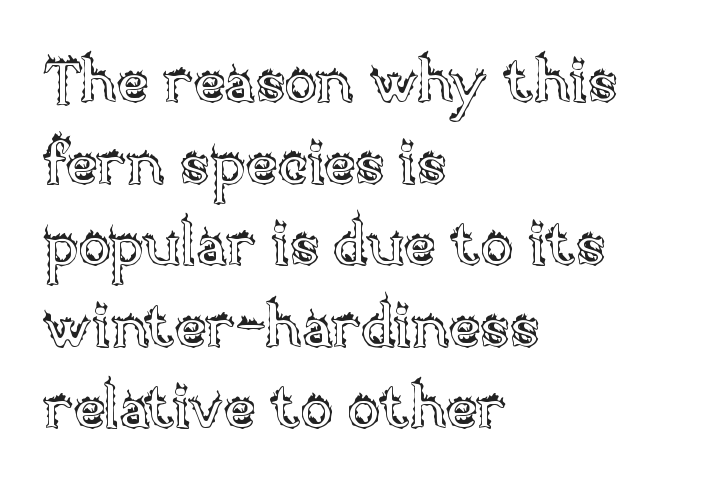
The paragraph shown leans on its left margin. Whoever set this chose a conventional vertical rhythm. Note the varied advance widths — an 'i' is clearly narrower than an 'm'. Quick note: underline off. The letters stand upright; this is a roman face. Look at the tracking — it's just the regular setting, nothing added.
